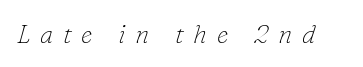
Tracking here is generous; glyphs stand well apart from one another. The font's italic variant was chosen for this text. The font sits on the lighter half of the weight spectrum, regular included. Letters rest on an invisible, unmarked baseline.
